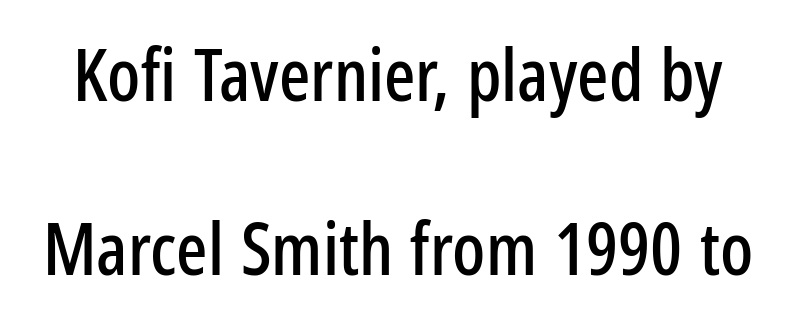
Tracking value appears to be zero — textbook default spacing. The characters display no serif detailing; their extremities are plain. The baseline area is clear. The rendering uses natural spacing where letterforms have individual widths. It's the straight-up-and-down kind of type. Compared with typical paragraphs, the rows here are farther apart.
